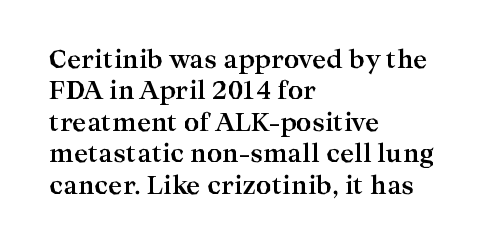
Caption: standard tracking, unaltered. In CSS terms this would be text-align: left. Unlike italic type, these characters show no tilt at all. A dark, heavy texture on the line: the type is bold.
